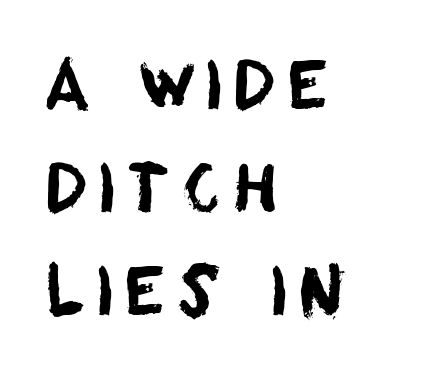
The image shows 67 px sans-serif type; set left-aligned, normal line spacing (1.54x), not underlined; low stroke contrast and a large x-height.
